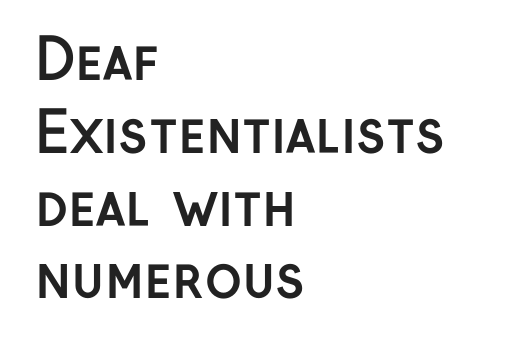
The space between consecutive lines is moderate. On the weight axis this lands at bold, roughly 700. Plain, unruled lines of type. Tall strokes in this sample are plumb rather than angled. Tracking value appears to be zero — textbook default spacing.
